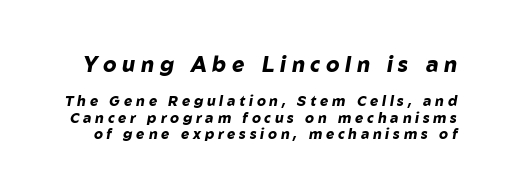
The image shows 21 px bold type, italic (leaning right); set line spacing 1.17x, unusually wide letter spacing (+0.27 em), not underlined; the first (top) block is 1.5x larger.
